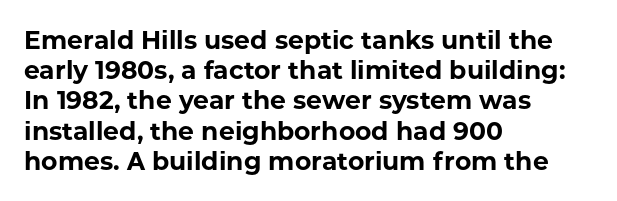
The image shows 25 px bold type, upright; set left-aligned, line spacing 1.21x, normal letter spacing, not underlined.
